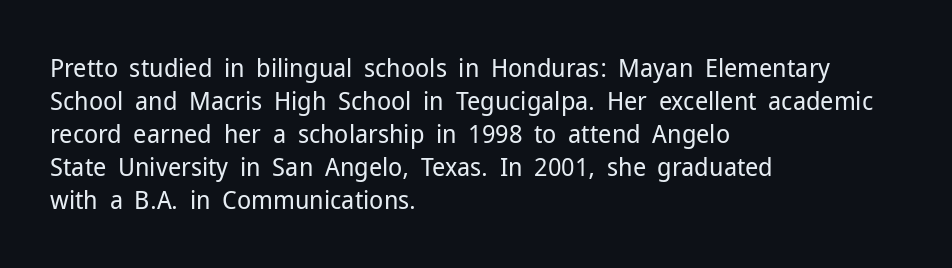
Q: Is the text bold? A: No.
Q: Is the text italic (slanted)? A: No, it is upright.
Q: Is the text underlined? A: No.
Q: How is the paragraph aligned? A: Left-aligned.
Q: Is the spacing between letters normal or unusually wide? A: Normal.
Q: Is the spacing between lines tight, normal or loose? A: Normal.
